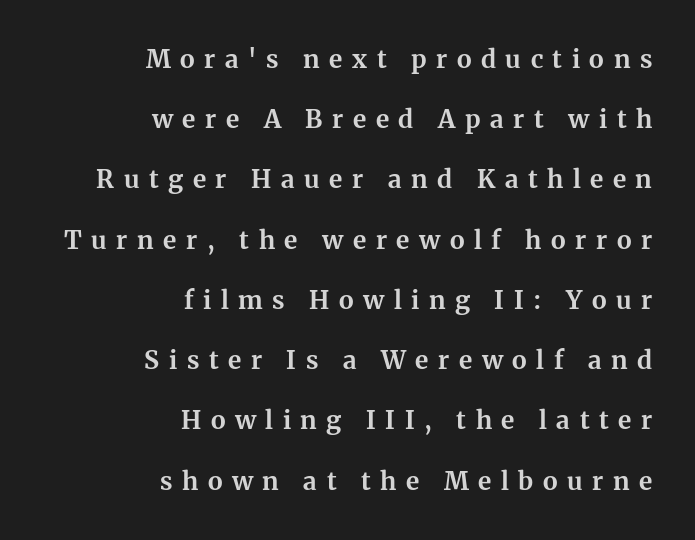
The line texture is sparse and dotted thanks to wide tracking. Weight check: bold — yes, fully. Right-aligned paragraph, ragged on the left. The designer dialed line spacing up above the default. No italicization has been applied; the sample stays upright.
